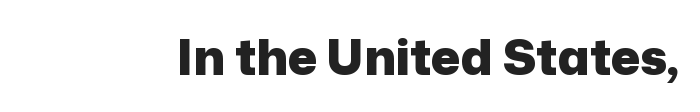
{"serif": "no", "italic": "no", "bold": "yes", "weight": "heavy", "width": "normal", "stroke_contrast": "low", "x_height": "medium", "monospaced": "no", "underline": "no", "letter_spacing": "normal", "letter_spacing_em": 0.0, "glyph_px": 49}
